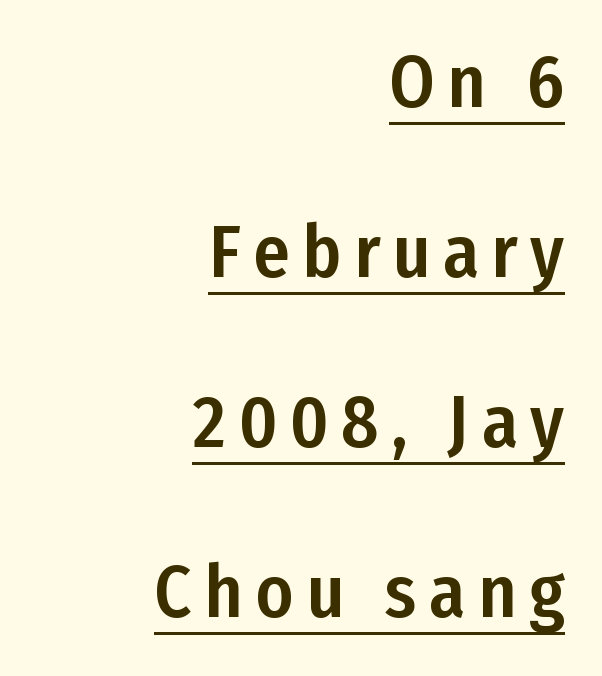
Grotesque or geometric, the face here clearly has no serifs. These lines were composed using upright roman letters. Descenders here cross a horizontal rule under the line. Each new line begins a long way beneath the previous one. Proportional: the letters do not fall into vertical columns.
